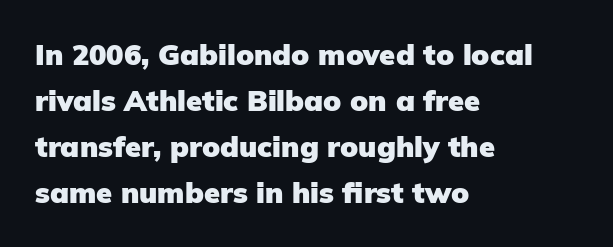
{"serif": "no", "italic": "no", "bold": "yes", "weight": "heavy", "width": "normal", "stroke_contrast": "low", "x_height": "medium", "monospaced": "no", "underline": "no", "align": "left", "line_spacing": "normal", "line_spacing_ratio": 1.59, "letter_spacing": "normal", "letter_spacing_em": 0.0, "glyph_px": 29}
